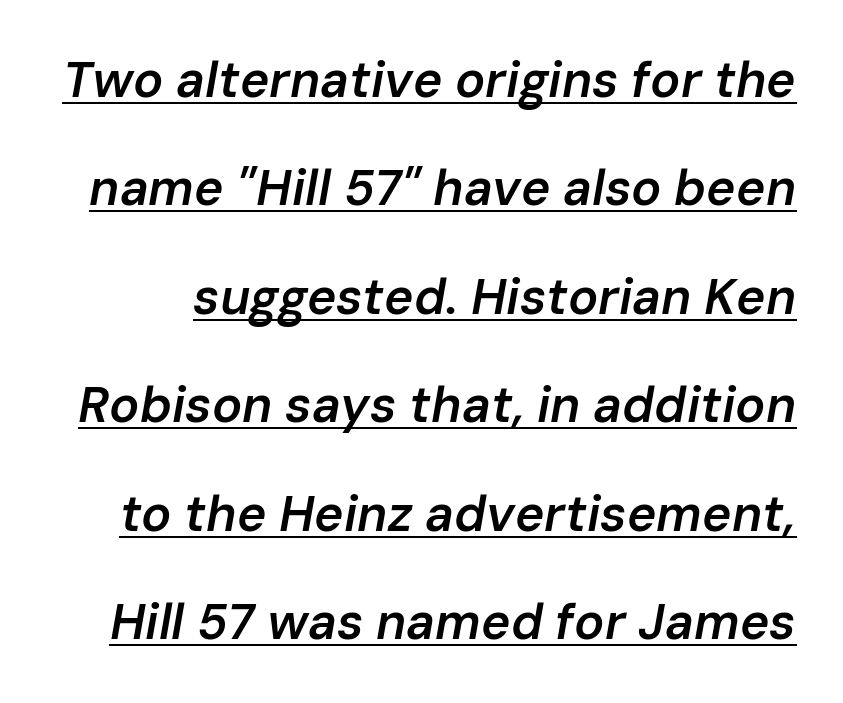
The image shows 50 px semibold type, italic (leaning right); set loose line spacing (2.17x), normal letter spacing, underlined; low stroke contrast and a medium x-height.
